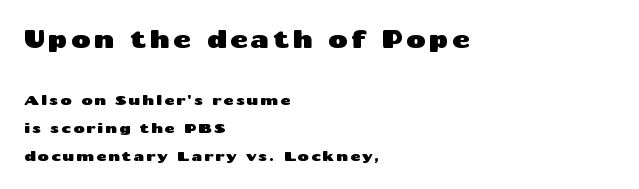
The image shows 24 px text type, upright; set left-aligned, loose line spacing (1.99x), not underlined; the first (top) block is 1.71x larger.
